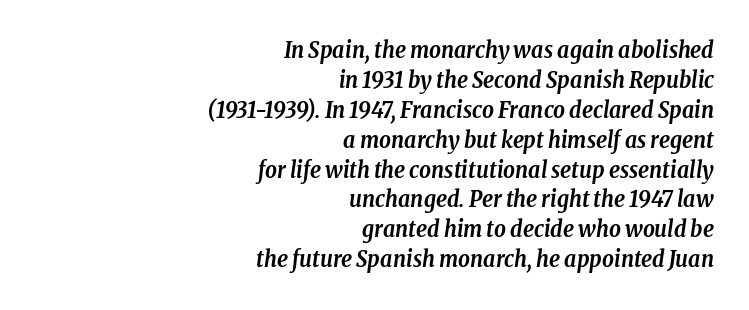
Q: Is the text bold? A: Yes.
Q: Is the text italic (slanted)? A: Yes, it leans right by about 8 degrees.
Q: Is the text underlined? A: No.
Q: How is the paragraph aligned? A: Right-aligned.
Q: Is the spacing between letters normal or unusually wide? A: Normal.
Q: Is the spacing between lines tight, normal or loose? A: Normal.
